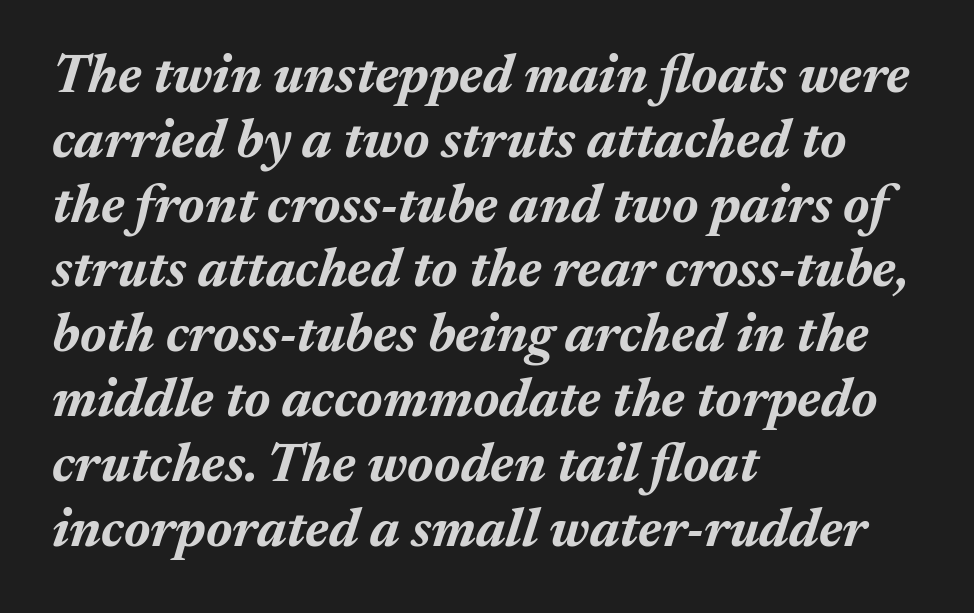
Q: Is the text bold? A: Yes.
Q: Is the text italic (slanted)? A: Yes, it leans right by about 17 degrees.
Q: Is the text underlined? A: No.
Q: How is the paragraph aligned? A: Left-aligned.
Q: Is the spacing between letters normal or unusually wide? A: Normal.
Q: Width (condensed, normal, or wide)? A: Normal.
Q: Stroke contrast? A: Medium.
Q: x-height? A: Medium.
Q: Monospaced? A: No.
